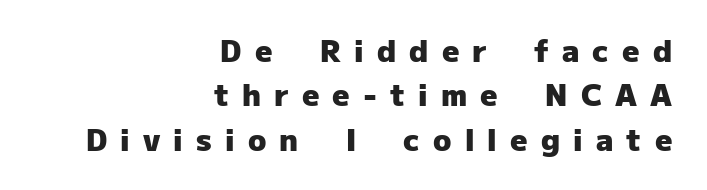
The type family on display is of the sans-serif kind. These lines are rendered in a variable-pitch font. Leading matches the norm, producing a regular column. The lines in this sample share a right terminus and differ only in where they begin. Substantial extra tracking has been applied to these lines.
